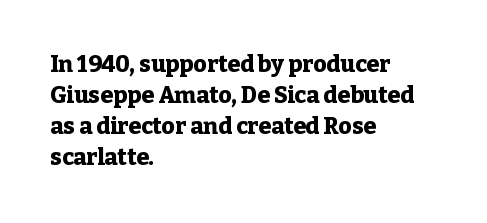
{"italic": "no", "bold": "yes", "underline": "no", "align": "left", "line_spacing": "normal", "line_spacing_ratio": 1.35, "letter_spacing": "normal", "letter_spacing_em": 0.0, "glyph_px": 23}
